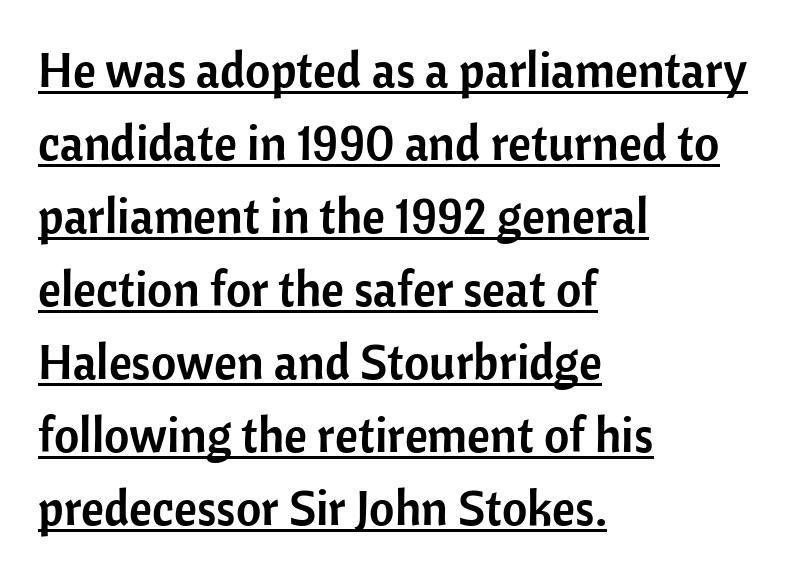
Q: Is the text italic (slanted)? A: No, it is upright.
Q: Is the typeface a serif or a sans-serif typeface? A: Sans-serif.
Q: Is the text underlined? A: Yes.
Q: How is the paragraph aligned? A: Left-aligned.
Q: Is the spacing between letters normal or unusually wide? A: Normal.
Q: Is the spacing between lines tight, normal or loose? A: Normal.
Q: Width (condensed, normal, or wide)? A: Normal.
Q: Stroke contrast? A: Low.
Q: x-height? A: Medium.
Q: Monospaced? A: No.
